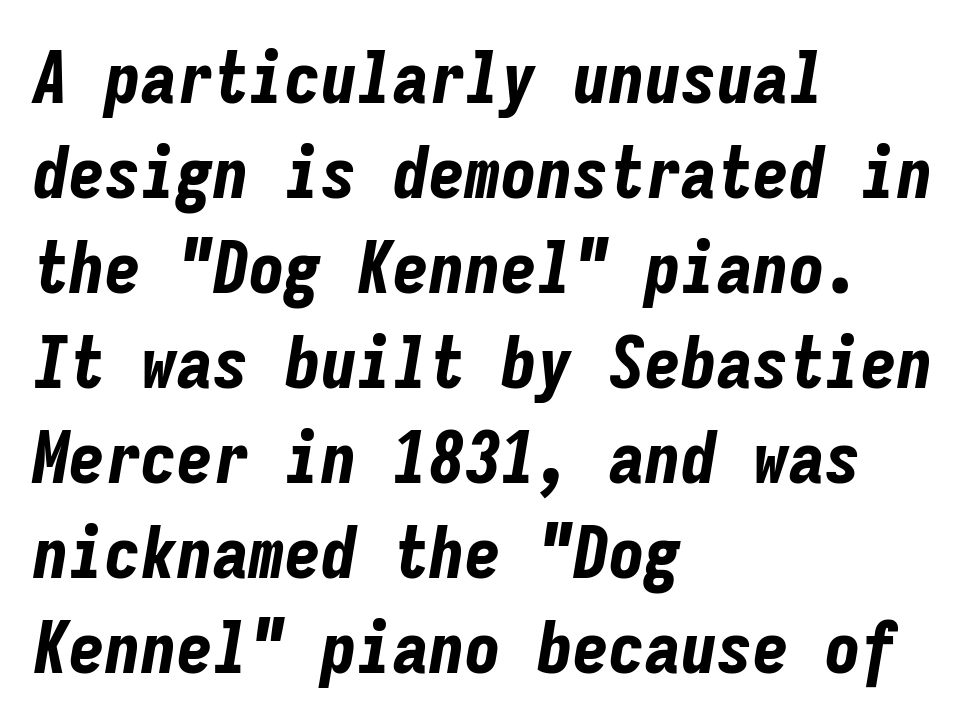
{"italic": "yes", "lean": "right", "slant_degrees": 9, "bold": "yes", "weight": "bold", "width": "condensed", "stroke_contrast": "low", "x_height": "medium", "monospaced": "yes", "underline": "no", "align": "left", "line_spacing": "normal", "line_spacing_ratio": 1.32, "letter_spacing": "normal", "letter_spacing_em": 0.0, "glyph_px": 72}
